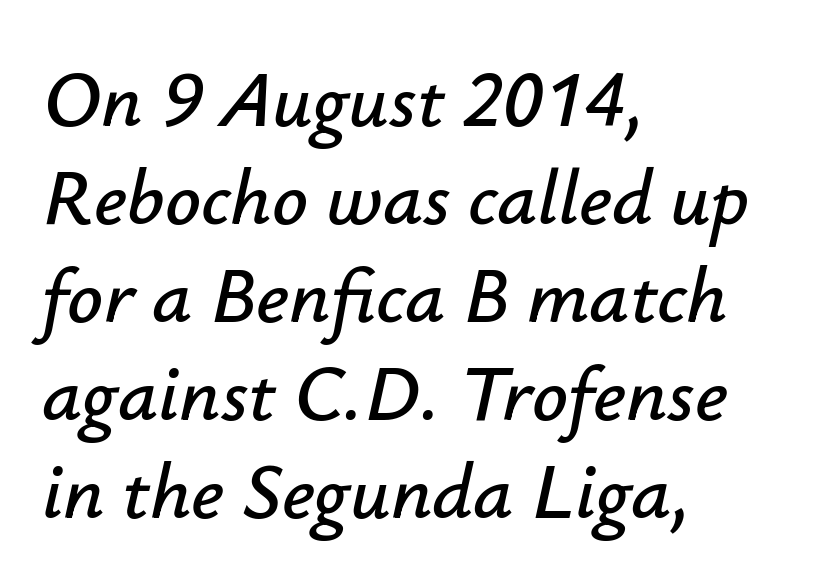
Q: Is the text italic (slanted)? A: Yes, it leans right by about 12 degrees.
Q: Is the text underlined? A: No.
Q: How is the paragraph aligned? A: Left-aligned.
Q: Is the spacing between letters normal or unusually wide? A: Normal.
Q: Width (condensed, normal, or wide)? A: Normal.
Q: Stroke contrast? A: Low.
Q: x-height? A: Small.
Q: Monospaced? A: No.
